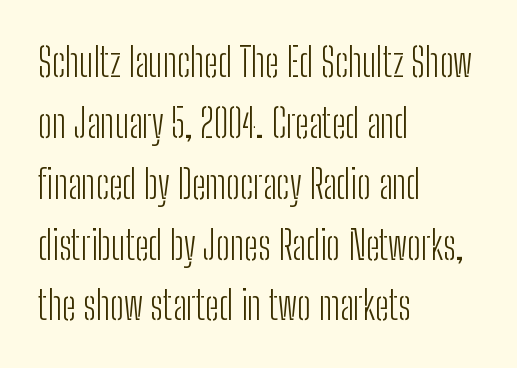
The image shows 39 px light, condensed sans-serif type, upright; set left-aligned, normal line spacing (1.56x), normal letter spacing, not underlined; low stroke contrast and a medium x-height.
